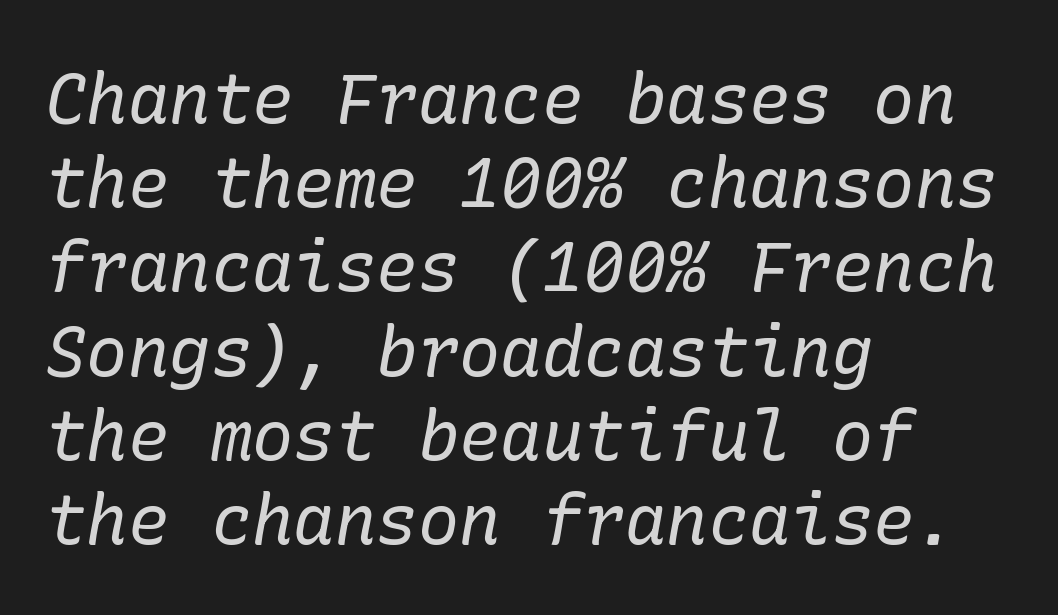
{"italic": "yes", "lean": "right", "slant_degrees": 10, "bold": "no", "weight": "regular", "width": "normal", "stroke_contrast": "low", "x_height": "medium", "underline": "no", "align": "left", "line_spacing_ratio": 1.22, "letter_spacing": "normal", "letter_spacing_em": 0.0, "glyph_px": 69}
